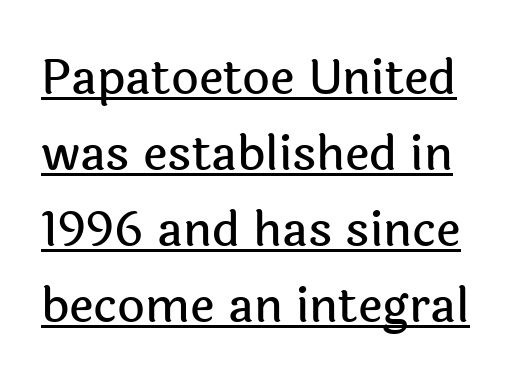
Looks like regular typesetting: each glyph gets only the width it needs. Students, note that the glyphs here touch the page at normal intervals. The typesetter has applied underlining to the passage shown. This block has exactly the height ordinary leading produces. I'd call this a sans setting — the letters go barefoot.
